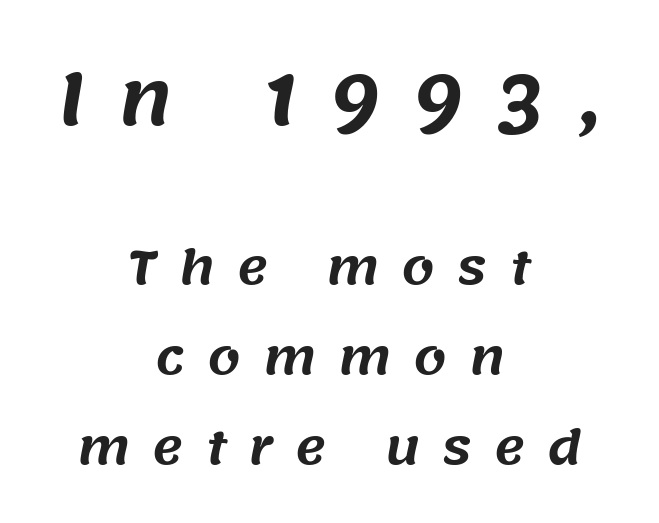
{"serif": "no", "width": "normal", "stroke_contrast": "medium", "x_height": "large", "monospaced": "no", "underline": "no", "align": "center", "line_spacing": "loose", "line_spacing_ratio": 1.91, "letter_spacing": "wide", "letter_spacing_em": 0.47, "larger_block": "first", "size_ratio": 1.51, "glyph_px": 71}
